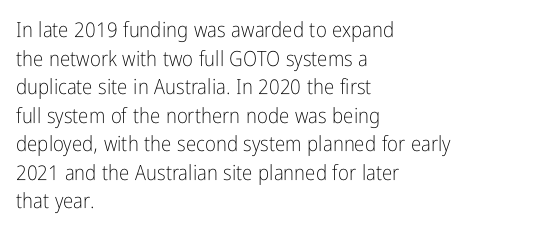
Q: Is the text bold? A: No.
Q: Is the text italic (slanted)? A: No, it is upright.
Q: Is the text underlined? A: No.
Q: How is the paragraph aligned? A: Left-aligned.
Q: Is the spacing between letters normal or unusually wide? A: Normal.
Q: Is the spacing between lines tight, normal or loose? A: Normal.
